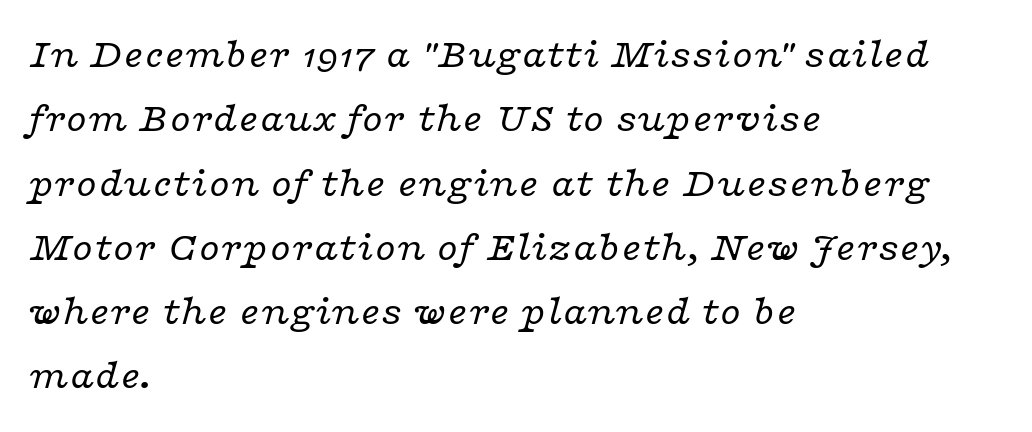
The image shows 42 px regular-weight, wide serif type, italic (leaning right); set left-aligned, normal line spacing (1.53x), normal letter spacing, not underlined; low stroke contrast and a medium x-height.
